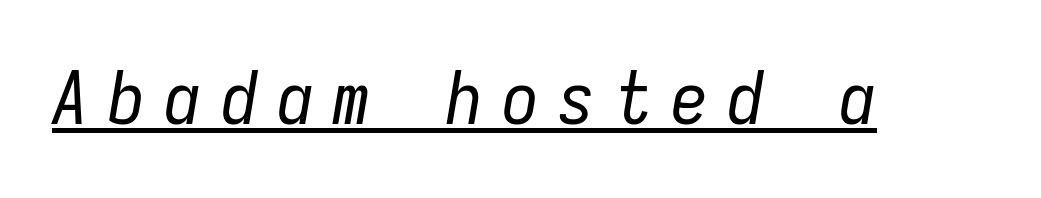
{"italic": "yes", "lean": "right", "slant_degrees": 9, "bold": "no", "weight": "regular", "width": "condensed", "stroke_contrast": "low", "x_height": "medium", "monospaced": "yes", "underline": "yes", "letter_spacing": "wide", "letter_spacing_em": 0.26, "glyph_px": 74}
